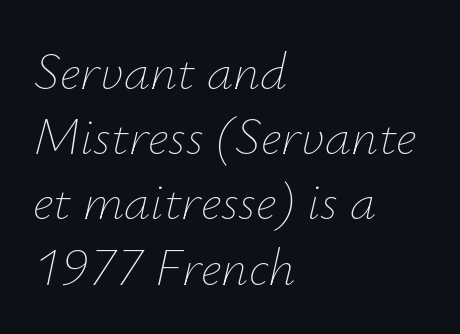
Q: Is the text bold? A: No.
Q: Is the text italic (slanted)? A: Yes, it leans right by about 12 degrees.
Q: Is the text underlined? A: No.
Q: How is the paragraph aligned? A: Left-aligned.
Q: Is the spacing between letters normal or unusually wide? A: Normal.
Q: Width (condensed, normal, or wide)? A: Normal.
Q: Stroke contrast? A: Low.
Q: x-height? A: Small.
Q: Monospaced? A: No.
